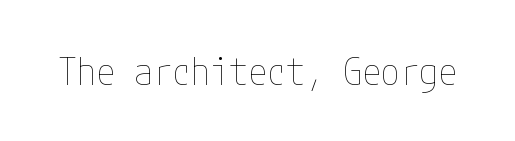
{"italic": "no", "bold": "no", "weight": "thin", "width": "condensed", "stroke_contrast": "low", "x_height": "medium", "underline": "no", "letter_spacing": "normal", "letter_spacing_em": 0.0, "glyph_px": 38}
